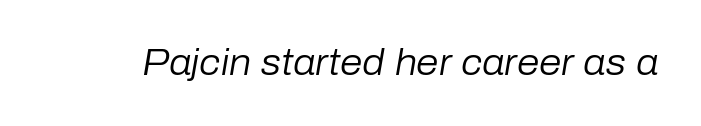
Q: Is the text bold? A: No.
Q: Is the text italic (slanted)? A: Yes, it leans right by about 10 degrees.
Q: Is the text underlined? A: No.
Q: Is the spacing between letters normal or unusually wide? A: Normal.
Q: Width (condensed, normal, or wide)? A: Normal.
Q: Stroke contrast? A: Low.
Q: x-height? A: Medium.
Q: Monospaced? A: No.
